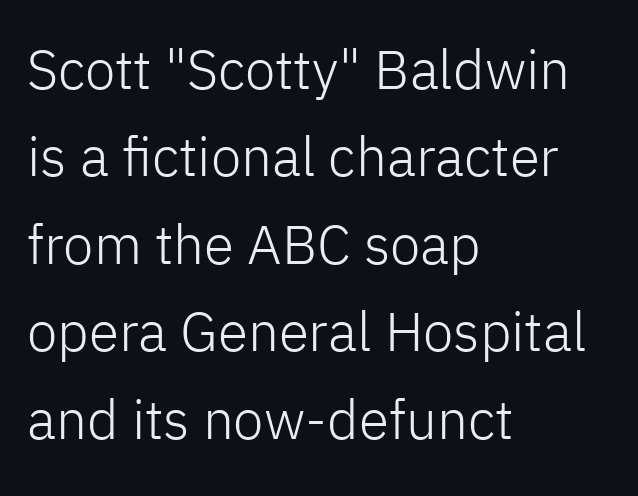
Q: Is the text bold? A: No.
Q: Is the text italic (slanted)? A: No, it is upright.
Q: Is the typeface a serif or a sans-serif typeface? A: Sans-serif.
Q: Is the text underlined? A: No.
Q: How is the paragraph aligned? A: Left-aligned.
Q: Is the spacing between letters normal or unusually wide? A: Normal.
Q: Is the spacing between lines tight, normal or loose? A: Normal.
Q: Width (condensed, normal, or wide)? A: Normal.
Q: Stroke contrast? A: Low.
Q: x-height? A: Medium.
Q: Monospaced? A: No.
